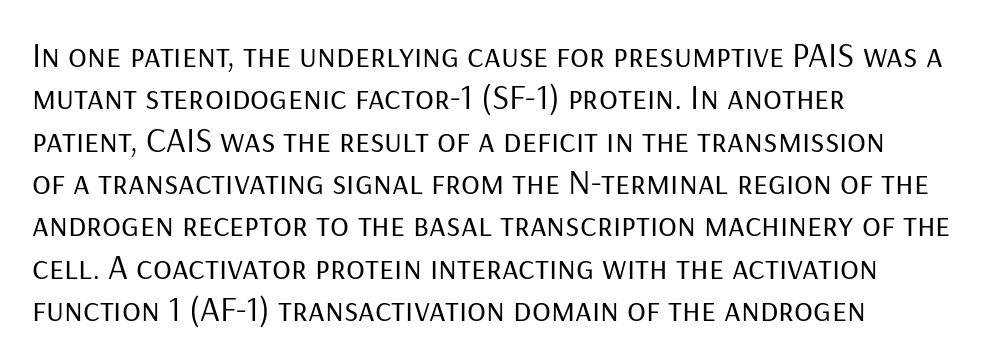
The image shows 35 px regular-weight sans-serif type, upright; set left-aligned, line spacing 1.21x, normal letter spacing, not underlined; low stroke contrast and a medium x-height.
